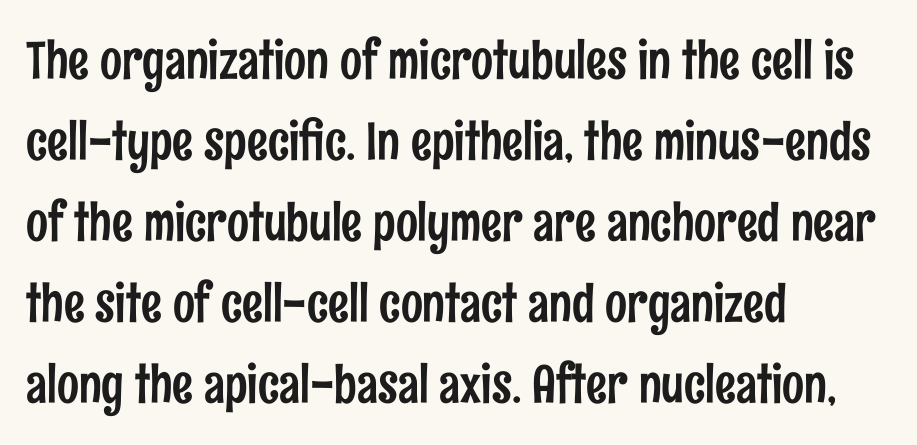
{"serif": "no", "italic": "no", "width": "condensed", "stroke_contrast": "low", "x_height": "medium", "monospaced": "no", "underline": "no", "align": "left", "line_spacing": "normal", "line_spacing_ratio": 1.56, "letter_spacing": "normal", "letter_spacing_em": 0.0, "glyph_px": 52}
